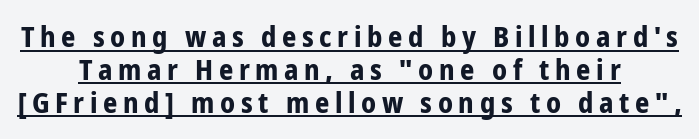
Q: Is the text bold? A: Yes.
Q: Is the text italic (slanted)? A: No, it is upright.
Q: Is the typeface a serif or a sans-serif typeface? A: Sans-serif.
Q: Is the text underlined? A: Yes.
Q: How is the paragraph aligned? A: Centered.
Q: Is the spacing between letters normal or unusually wide? A: Unusually wide.
Q: Width (condensed, normal, or wide)? A: Condensed.
Q: Stroke contrast? A: Low.
Q: x-height? A: Medium.
Q: Monospaced? A: No.
